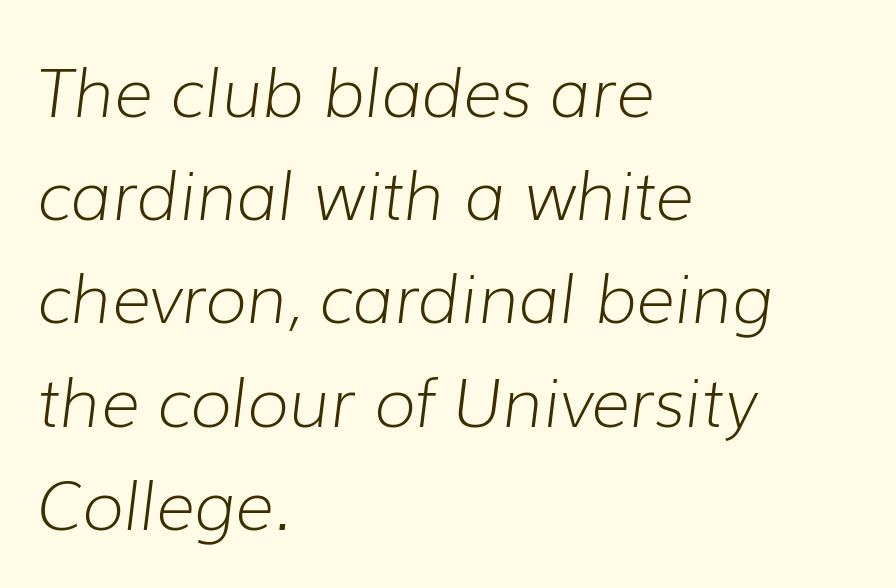
The image shows 67 px light type, italic (leaning right); set left-aligned, normal line spacing (1.54x), normal letter spacing, not underlined; low stroke contrast and a medium x-height.
